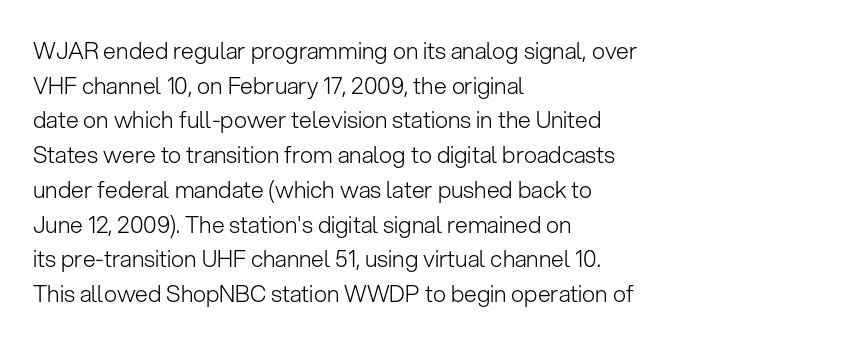
{"italic": "no", "bold": "no", "underline": "no", "align": "left", "line_spacing": "normal", "line_spacing_ratio": 1.51, "letter_spacing": "normal", "letter_spacing_em": 0.0, "glyph_px": 23}
